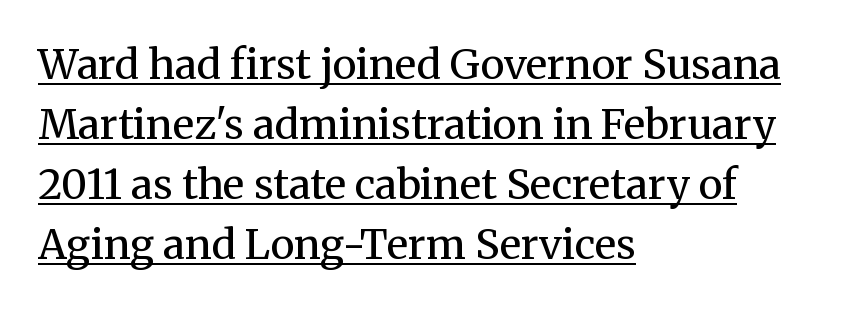
The image shows 41 px regular-weight serif type, upright; set left-aligned, normal line spacing (1.46x), normal letter spacing, underlined; medium stroke contrast and a medium x-height.
